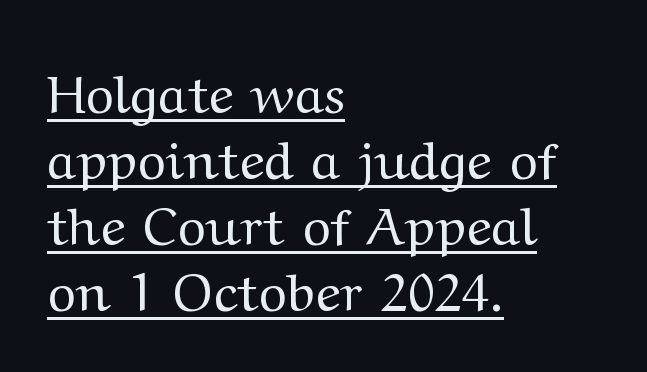
Q: Is the text bold? A: No.
Q: Is the text italic (slanted)? A: No, it is upright.
Q: Is the typeface a serif or a sans-serif typeface? A: Serif.
Q: Is the text underlined? A: Yes.
Q: How is the paragraph aligned? A: Left-aligned.
Q: Is the spacing between letters normal or unusually wide? A: Normal.
Q: Width (condensed, normal, or wide)? A: Wide.
Q: Stroke contrast? A: Medium.
Q: x-height? A: Medium.
Q: Monospaced? A: No.
